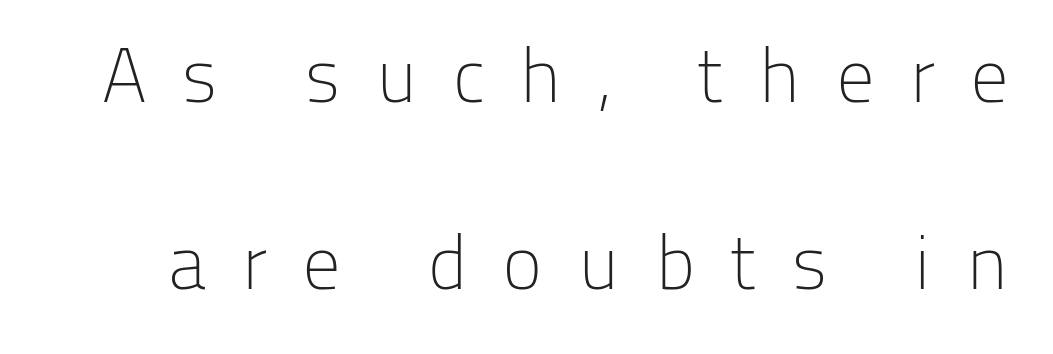
The image shows 77 px light sans-serif type, upright; set loose line spacing (2.43x), unusually wide letter spacing (+0.44 em), not underlined; low stroke contrast and a medium x-height.
